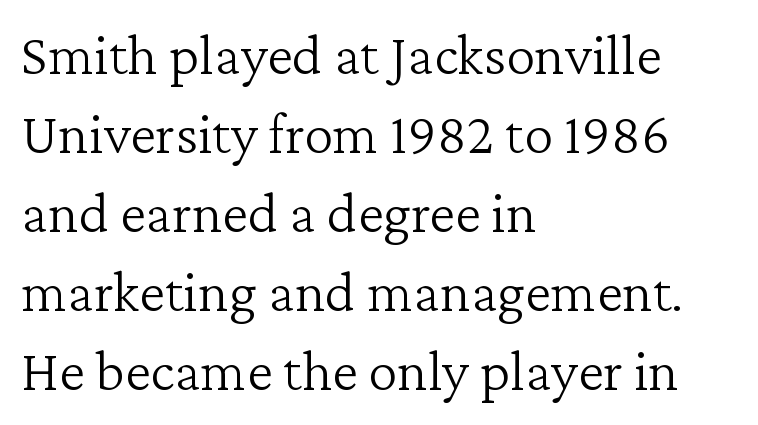
The image shows 59 px light serif type, upright; set left-aligned, normal line spacing (1.34x), normal letter spacing, not underlined; low stroke contrast and a medium x-height.
